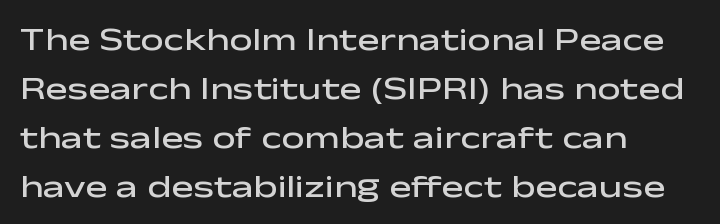
Is the block centered? No — it sits flush against the left margin. Varying glyph widths throughout — classic text-font behaviour. Nothing sits at the stroke ends, so this counts as sans-serif. Here the glyphs are tracked normally, forming tight word shapes. Compared with an ordinary text face, these strokes are moderately heavier — a semibold.
